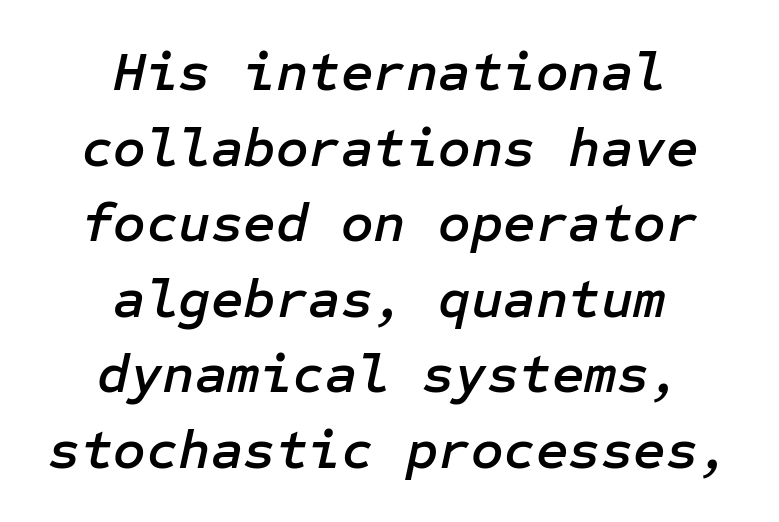
The image shows 56 px text type, italic (leaning right); set centered, normal line spacing (1.35x), normal letter spacing, not underlined; low stroke contrast and a medium x-height.
